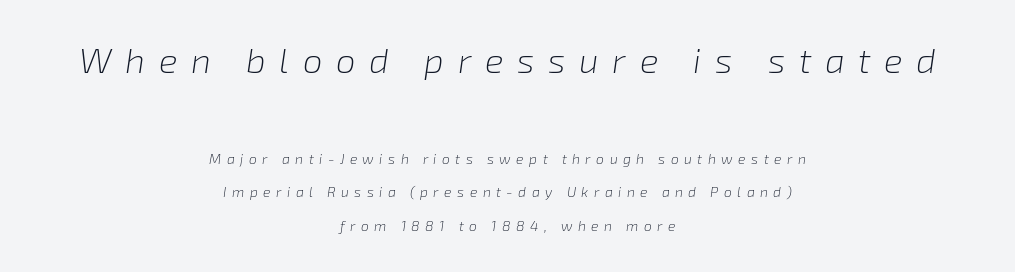
The image shows 35 px light type, italic (leaning right); set centered, loose line spacing (2.39x), unusually wide letter spacing (+0.39 em), not underlined; the first (top) block is 2.5x larger; low stroke contrast and a medium x-height.
